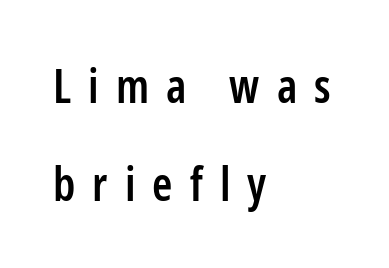
Q: Is the text bold? A: Semi-bold.
Q: Is the text italic (slanted)? A: No, it is upright.
Q: Is the typeface a serif or a sans-serif typeface? A: Sans-serif.
Q: Is the text underlined? A: No.
Q: How is the paragraph aligned? A: Left-aligned.
Q: Is the spacing between letters normal or unusually wide? A: Unusually wide.
Q: Is the spacing between lines tight, normal or loose? A: Loose.
Q: Width (condensed, normal, or wide)? A: Condensed.
Q: Stroke contrast? A: Low.
Q: x-height? A: Medium.
Q: Monospaced? A: No.
